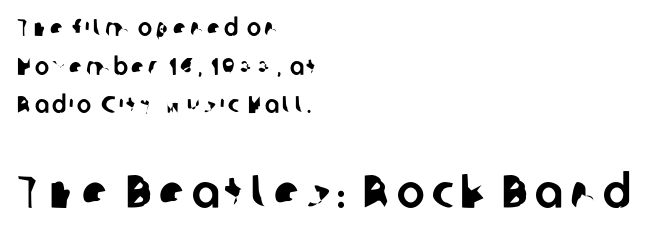
Q: Is the typeface a serif or a sans-serif typeface? A: Sans-serif.
Q: Is the text underlined? A: No.
Q: How is the paragraph aligned? A: Left-aligned.
Q: Is the spacing between lines tight, normal or loose? A: Normal.
Q: Which block of text is set in a larger size, the first (top) or the second (bottom)? A: The second (bottom) one.
Q: Width (condensed, normal, or wide)? A: Normal.
Q: Stroke contrast? A: Low.
Q: x-height? A: Medium.
Q: Monospaced? A: No.
